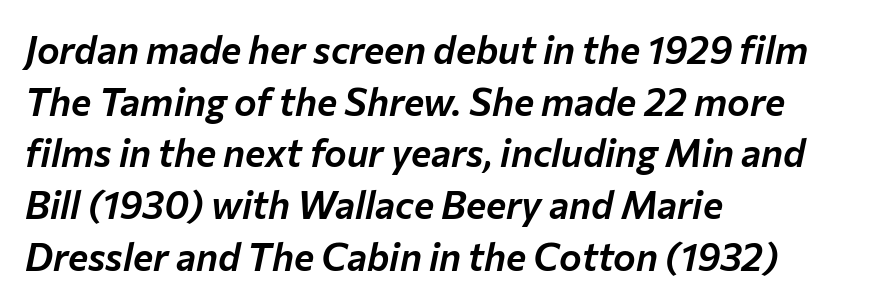
The image shows 38 px text type, italic (leaning right); set left-aligned, normal line spacing (1.36x), normal letter spacing, not underlined; low stroke contrast and a medium x-height.
